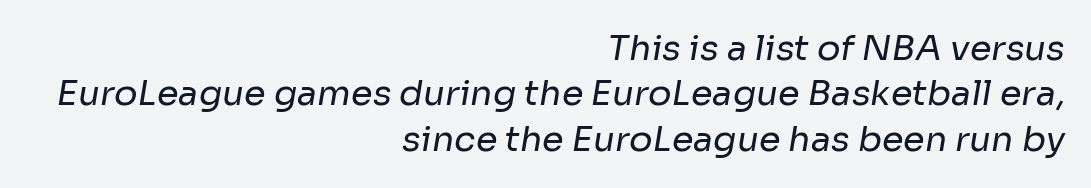
Q: Is the text bold? A: No.
Q: Is the typeface a serif or a sans-serif typeface? A: Sans-serif.
Q: Is the text underlined? A: No.
Q: How is the paragraph aligned? A: Right-aligned.
Q: Is the spacing between letters normal or unusually wide? A: Normal.
Q: Is the spacing between lines tight, normal or loose? A: Normal.
Q: Width (condensed, normal, or wide)? A: Normal.
Q: Stroke contrast? A: Low.
Q: x-height? A: Medium.
Q: Monospaced? A: No.
